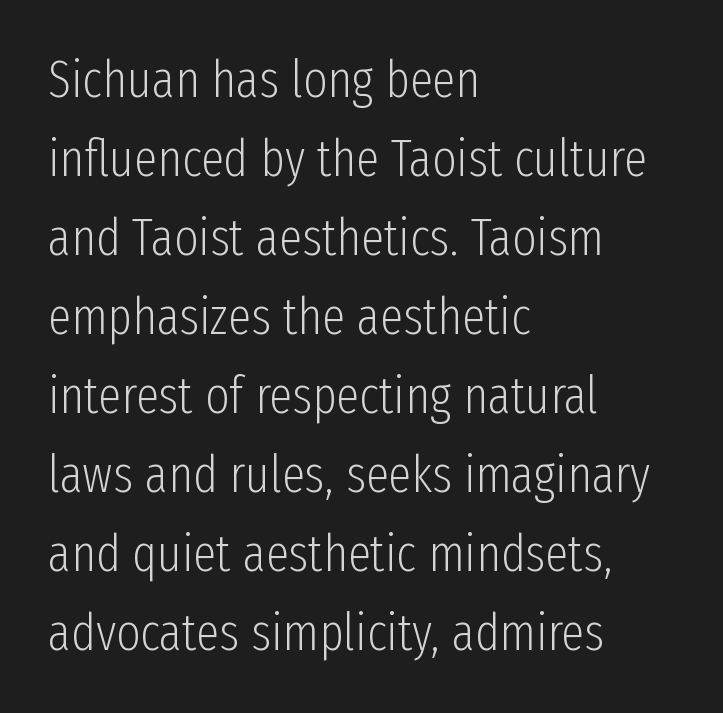
Character widths vary here, with narrow letters taking less room than wide ones. What's the leading like? Ordinary, nothing unusual. The letterforms sit shoulder to shoulder at normal distance. Counters stay open thanks to moderate or lighter strokes. These lines are composed in type without serifs. The words here are not underlined.
